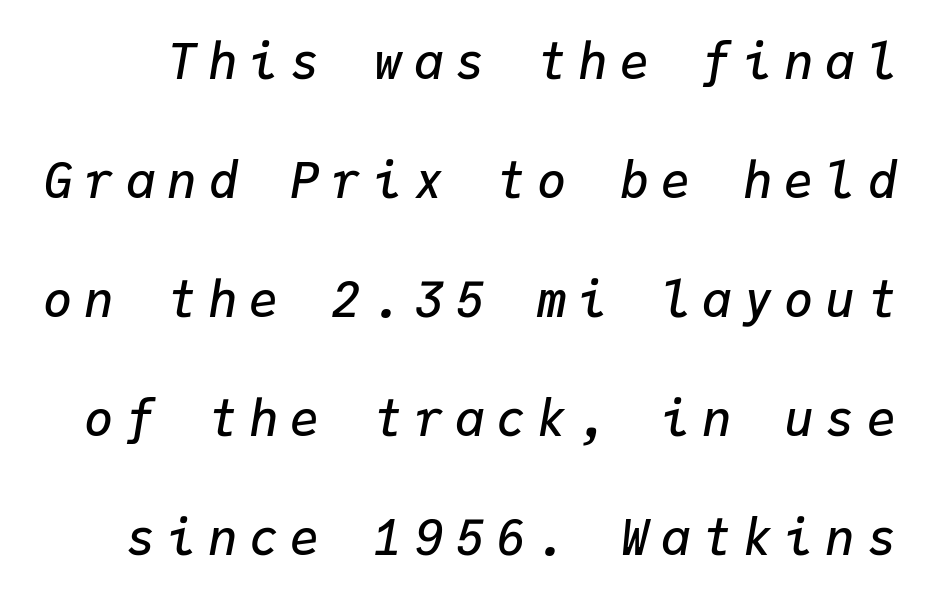
The image shows 49 px semibold type, italic (leaning right), monospaced; set loose line spacing (2.43x), unusually wide letter spacing (+0.24 em), not underlined; low stroke contrast and a medium x-height.
